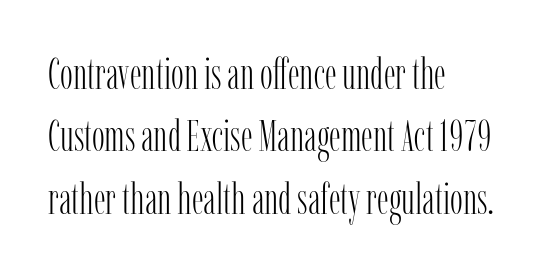
{"serif": "yes", "italic": "no", "bold": "no", "weight": "light", "width": "condensed", "stroke_contrast": "low", "x_height": "medium", "monospaced": "no", "underline": "no", "align": "left", "line_spacing": "normal", "line_spacing_ratio": 1.45, "letter_spacing": "normal", "letter_spacing_em": 0.0, "glyph_px": 43}
